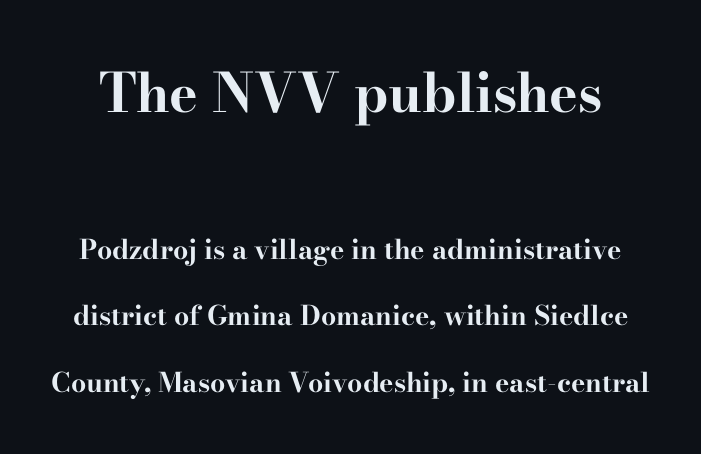
Check the space under the baseline: it is left empty. The block of text is sparse from top to bottom, with ample space between rows. Each letter keeps its own natural width here, so spacing adapts to shape. Here the glyphs are tracked normally, forming tight word shapes. Of the two passages, the one on top uses the larger point size.
